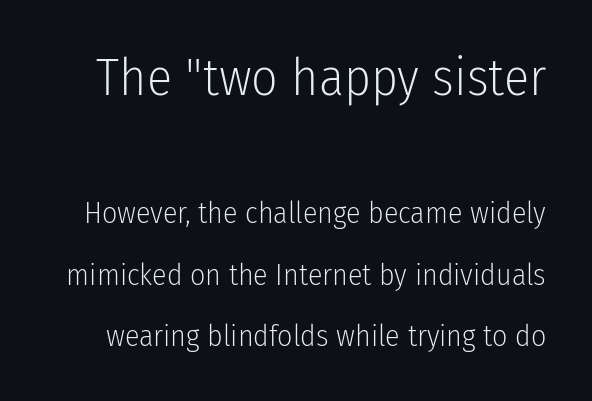
This rendering employs a face without finishing strokes, i.e., a sans-serif. Is this a heavy cut? Hardly; it is regular or lighter. The designer gave the opening block more size than the closing block. Compared with typical paragraphs, the rows here are farther apart.
